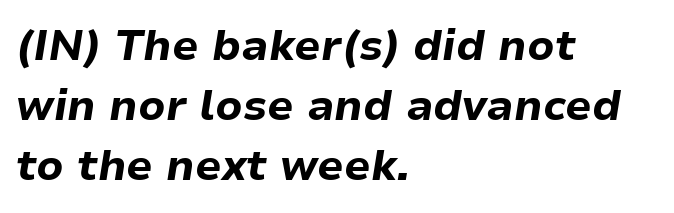
Q: Is the text bold? A: Yes.
Q: Is the text italic (slanted)? A: Yes, it leans right by about 9 degrees.
Q: Is the text underlined? A: No.
Q: How is the paragraph aligned? A: Left-aligned.
Q: Is the spacing between letters normal or unusually wide? A: Normal.
Q: Is the spacing between lines tight, normal or loose? A: Normal.
Q: Width (condensed, normal, or wide)? A: Normal.
Q: Stroke contrast? A: Low.
Q: x-height? A: Medium.
Q: Monospaced? A: No.
